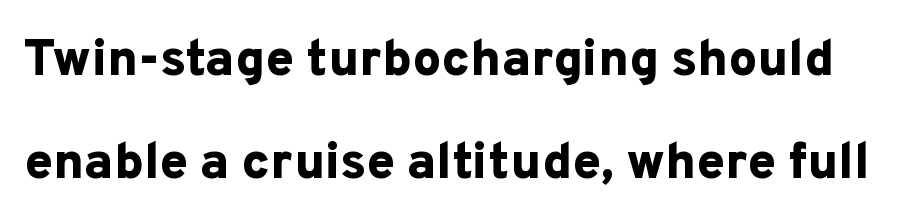
Q: Is the text bold? A: Yes.
Q: Is the text italic (slanted)? A: No, it is upright.
Q: Is the typeface a serif or a sans-serif typeface? A: Sans-serif.
Q: Is the text underlined? A: No.
Q: Is the spacing between letters normal or unusually wide? A: Normal.
Q: Is the spacing between lines tight, normal or loose? A: Loose.
Q: Width (condensed, normal, or wide)? A: Normal.
Q: Stroke contrast? A: Low.
Q: x-height? A: Medium.
Q: Monospaced? A: No.
